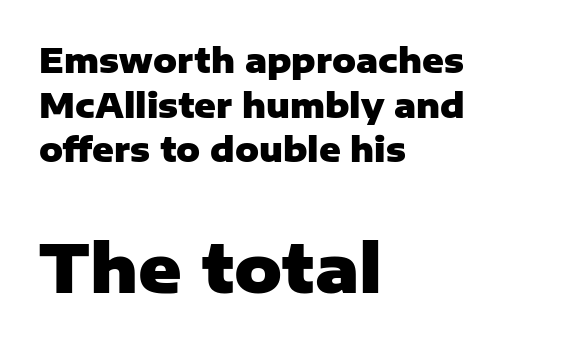
{"serif": "no", "italic": "no", "bold": "yes", "weight": "heavy", "width": "normal", "stroke_contrast": "low", "x_height": "medium", "monospaced": "no", "underline": "no", "align": "left", "line_spacing": "normal", "line_spacing_ratio": 1.35, "letter_spacing": "normal", "letter_spacing_em": 0.0, "larger_block": "second", "size_ratio": 2.0, "glyph_px": 66}
